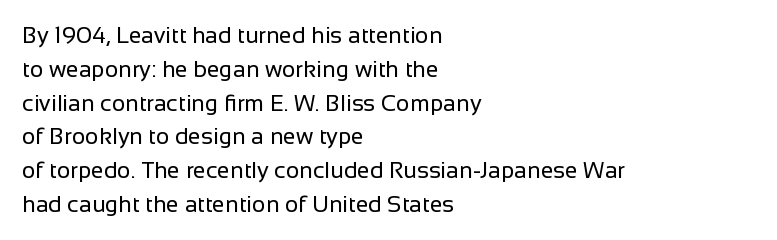
Q: Is the text bold? A: No.
Q: Is the text italic (slanted)? A: No, it is upright.
Q: Is the text underlined? A: No.
Q: How is the paragraph aligned? A: Left-aligned.
Q: Is the spacing between letters normal or unusually wide? A: Normal.
Q: Is the spacing between lines tight, normal or loose? A: Normal.
